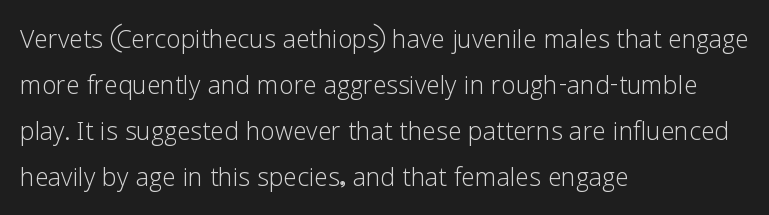
Q: Is the text bold? A: No.
Q: Is the text italic (slanted)? A: No, it is upright.
Q: Is the typeface a serif or a sans-serif typeface? A: Sans-serif.
Q: Is the text underlined? A: No.
Q: How is the paragraph aligned? A: Left-aligned.
Q: Is the spacing between letters normal or unusually wide? A: Normal.
Q: Is the spacing between lines tight, normal or loose? A: Normal.
Q: Width (condensed, normal, or wide)? A: Normal.
Q: Stroke contrast? A: Low.
Q: x-height? A: Medium.
Q: Monospaced? A: No.
